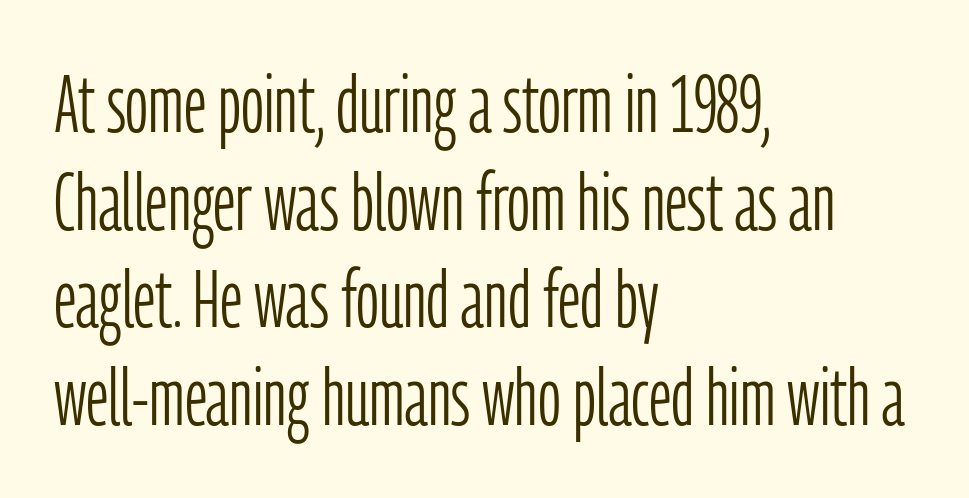
Q: Is the text bold? A: No.
Q: Is the text italic (slanted)? A: No, it is upright.
Q: Is the typeface a serif or a sans-serif typeface? A: Sans-serif.
Q: Is the text underlined? A: No.
Q: How is the paragraph aligned? A: Left-aligned.
Q: Is the spacing between letters normal or unusually wide? A: Normal.
Q: Width (condensed, normal, or wide)? A: Condensed.
Q: Stroke contrast? A: Low.
Q: x-height? A: Medium.
Q: Monospaced? A: No.
